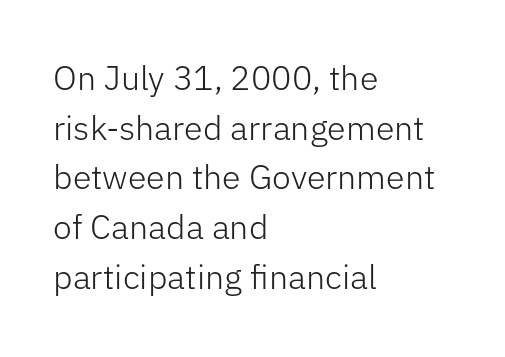
Q: Is the text bold? A: No.
Q: Is the text italic (slanted)? A: No, it is upright.
Q: Is the typeface a serif or a sans-serif typeface? A: Sans-serif.
Q: Is the text underlined? A: No.
Q: How is the paragraph aligned? A: Left-aligned.
Q: Is the spacing between letters normal or unusually wide? A: Normal.
Q: Is the spacing between lines tight, normal or loose? A: Normal.
Q: Width (condensed, normal, or wide)? A: Normal.
Q: Stroke contrast? A: Low.
Q: x-height? A: Medium.
Q: Monospaced? A: No.
